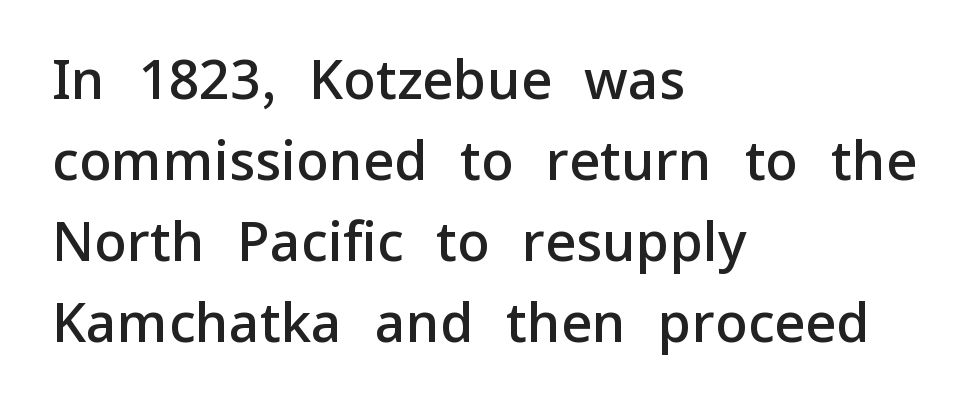
A fair bit of extra ink — the face is semibold, not bold. Each line starts at the same left margin while the right side varies. Posture: straight, roman, zero tilt. Any mark beneath the type? The region is blank. Each letter keeps its own natural width here, so spacing adapts to shape. Evenly set lines give the paragraph a standard silhouette.
